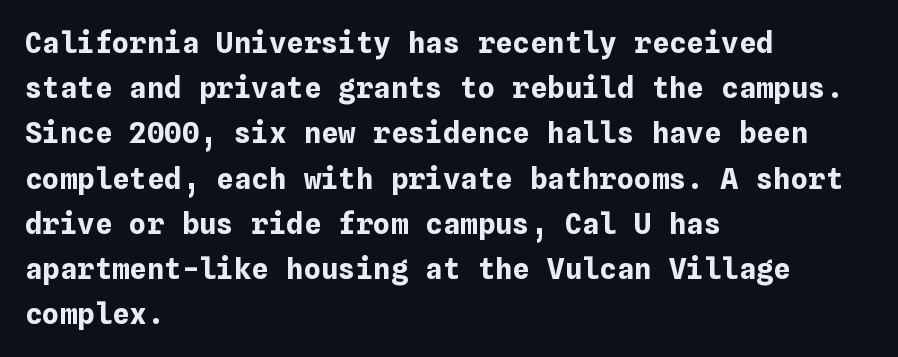
Is the letter spacing exaggerated? No — it looks like the ordinary default. Leading matches the norm, producing a regular column. Upright lettering throughout. As a designer I'd log this as weight 700, bold. All the whitespace from short lines collects on the right. Clear beneath every line of the passage.
